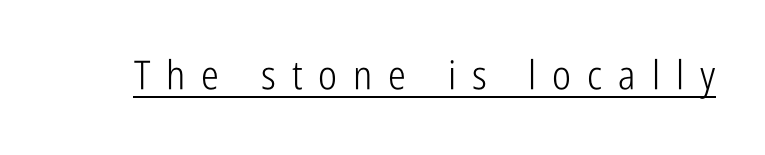
The image shows 40 px light, condensed sans-serif type, upright; set unusually wide letter spacing (+0.4 em), underlined; low stroke contrast and a medium x-height.
